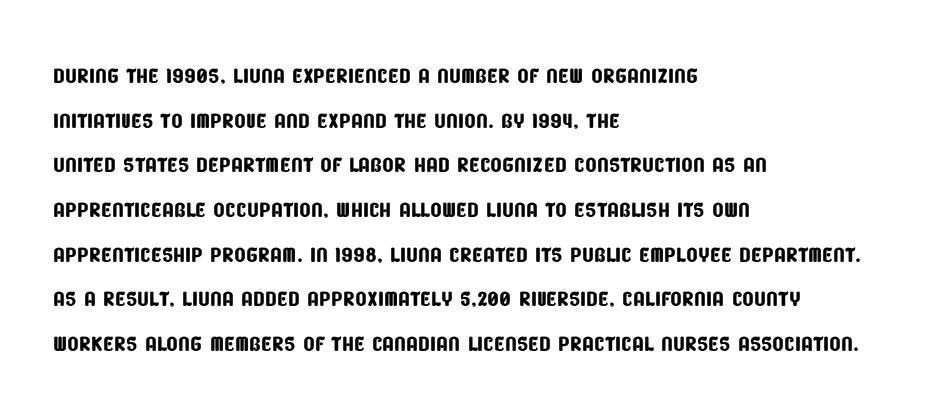
The image shows 30 px condensed sans-serif type; set left-aligned, normal line spacing (1.49x), normal letter spacing, not underlined; low stroke contrast and a large x-height.
